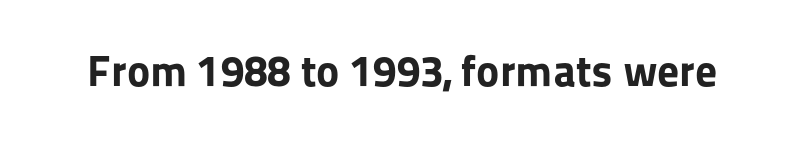
{"serif": "no", "italic": "no", "bold": "yes", "weight": "bold", "width": "normal", "stroke_contrast": "low", "x_height": "medium", "monospaced": "no", "underline": "no", "letter_spacing": "normal", "letter_spacing_em": 0.0, "glyph_px": 44}
